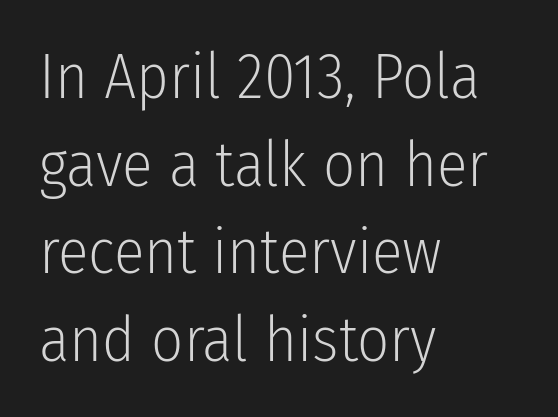
The rendering uses natural spacing where letterforms have individual widths. You can tell it's not italic because the verticals are truly vertical. The face looks like a standard text weight, possibly lighter. The characters display no serif detailing; their extremities are plain. Words float on clear page, feet unadorned. The space between consecutive lines is moderate.
